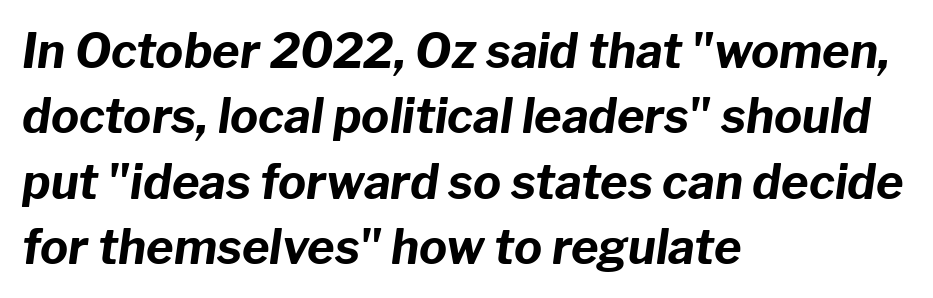
{"italic": "yes", "lean": "right", "slant_degrees": 8, "bold": "yes", "weight": "bold", "width": "normal", "stroke_contrast": "low", "x_height": "medium", "monospaced": "no", "underline": "no", "align": "left", "line_spacing": "normal", "line_spacing_ratio": 1.39, "letter_spacing": "normal", "letter_spacing_em": 0.0, "glyph_px": 47}
